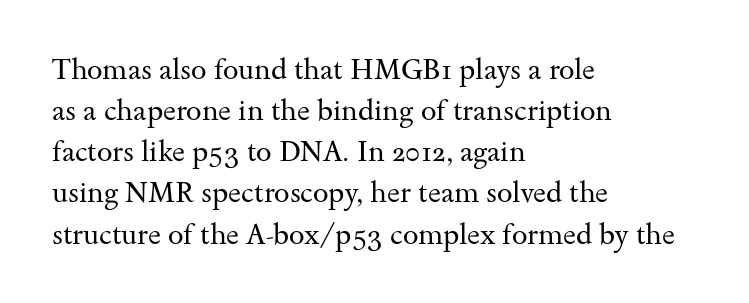
The image shows 28 px regular-weight, wide serif type, upright; set left-aligned, normal line spacing (1.47x), normal letter spacing, not underlined; medium stroke contrast and a small x-height.
